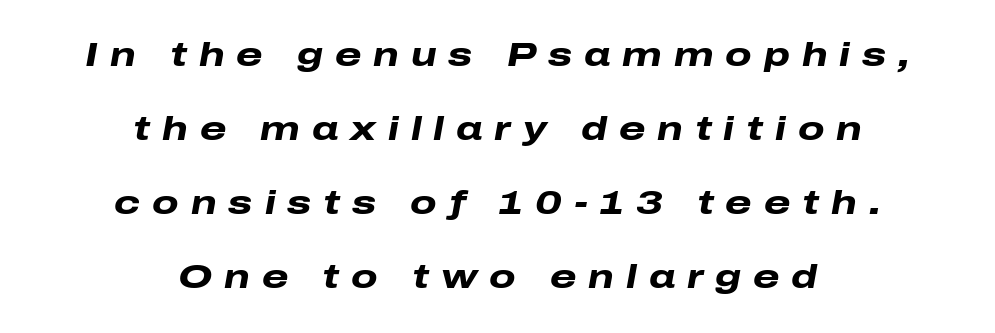
Q: Is the text bold? A: Yes.
Q: Is the text italic (slanted)? A: Yes, it leans right by about 10 degrees.
Q: Is the text underlined? A: No.
Q: How is the paragraph aligned? A: Centered.
Q: Is the spacing between letters normal or unusually wide? A: Unusually wide.
Q: Is the spacing between lines tight, normal or loose? A: Loose.
Q: Width (condensed, normal, or wide)? A: Wide.
Q: Stroke contrast? A: Low.
Q: x-height? A: Medium.
Q: Monospaced? A: No.
